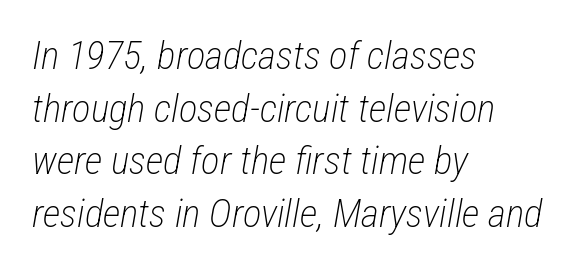
{"italic": "yes", "lean": "right", "slant_degrees": 12, "bold": "no", "weight": "light", "width": "condensed", "stroke_contrast": "low", "x_height": "medium", "monospaced": "no", "underline": "no", "align": "left", "line_spacing": "normal", "line_spacing_ratio": 1.35, "letter_spacing": "normal", "letter_spacing_em": 0.0, "glyph_px": 39}
